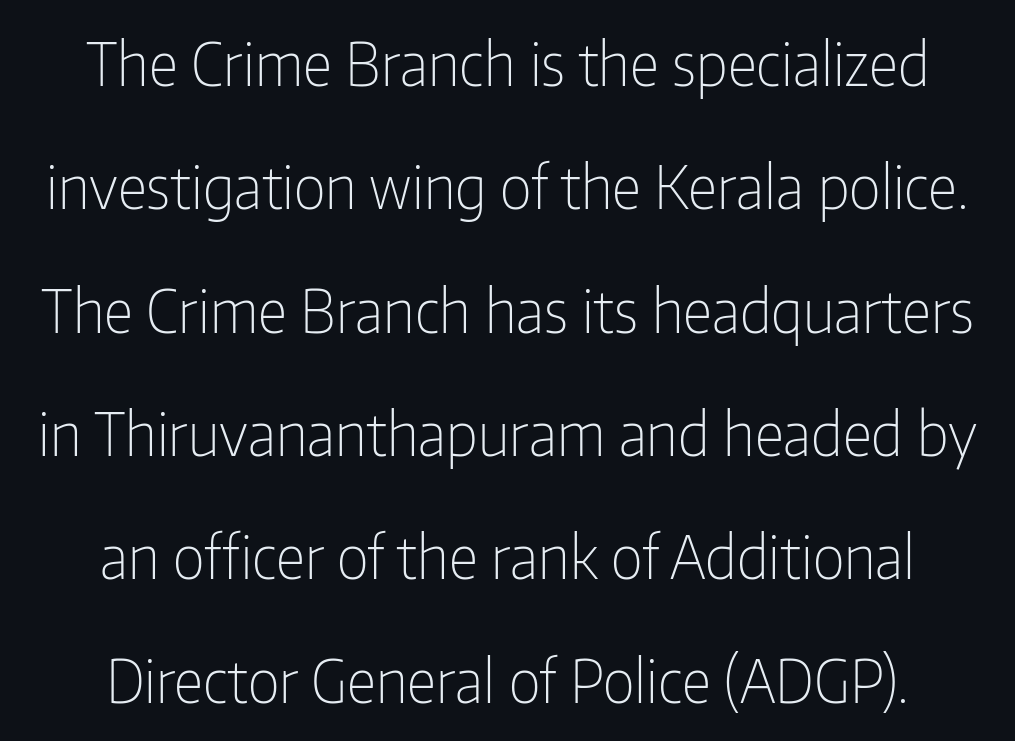
{"serif": "no", "italic": "no", "bold": "no", "weight": "light", "width": "condensed", "stroke_contrast": "low", "x_height": "medium", "monospaced": "no", "underline": "no", "align": "center", "line_spacing": "loose", "line_spacing_ratio": 2.09, "letter_spacing": "normal", "letter_spacing_em": 0.0, "glyph_px": 59}
